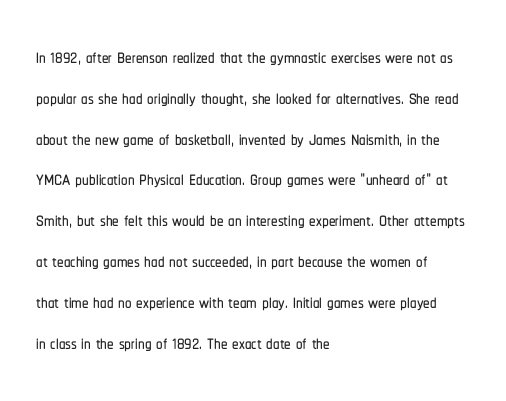
{"italic": "no", "underline": "no", "align": "left", "line_spacing": "normal", "line_spacing_ratio": 1.57, "letter_spacing": "normal", "letter_spacing_em": 0.0, "glyph_px": 26}
